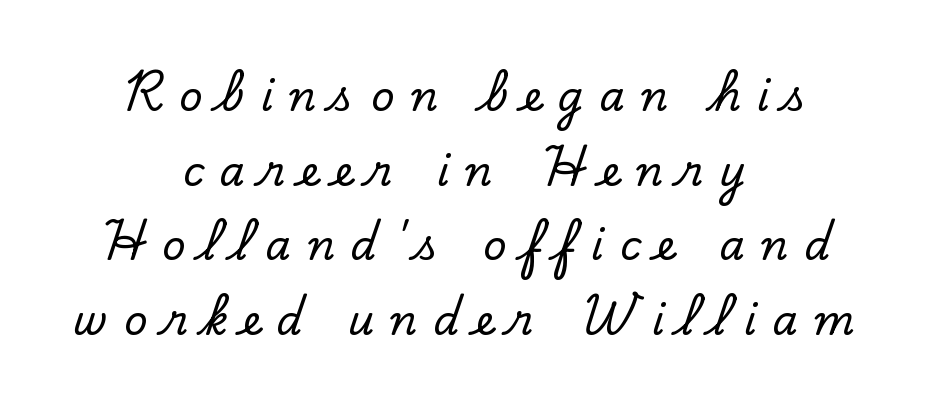
The rag falls on both sides of this text block equally. Note: serifs present on the glyphs. Underlining? Definitely not there. The passage shown is typed in a proportional face where columns would drift.
